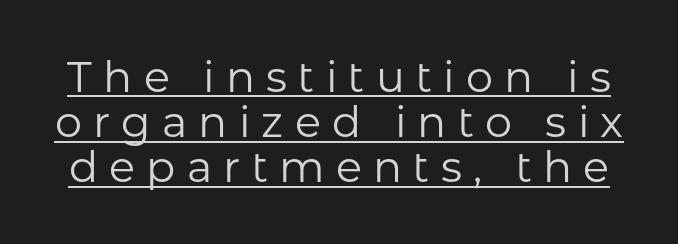
Q: Is the text bold? A: No.
Q: Is the text italic (slanted)? A: No, it is upright.
Q: Is the typeface a serif or a sans-serif typeface? A: Sans-serif.
Q: Is the text underlined? A: Yes.
Q: Is the spacing between letters normal or unusually wide? A: Unusually wide.
Q: Is the spacing between lines tight, normal or loose? A: Tight.
Q: Width (condensed, normal, or wide)? A: Normal.
Q: Stroke contrast? A: Low.
Q: x-height? A: Medium.
Q: Monospaced? A: No.
